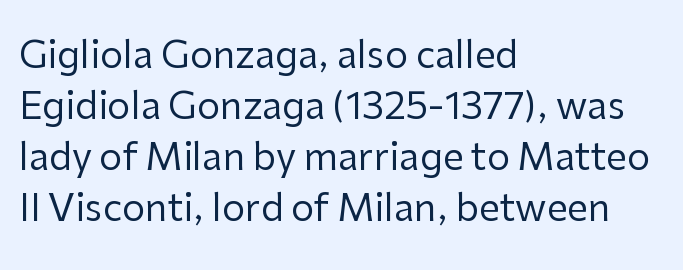
Q: Is the text bold? A: No.
Q: Is the text italic (slanted)? A: No, it is upright.
Q: Is the typeface a serif or a sans-serif typeface? A: Sans-serif.
Q: Is the text underlined? A: No.
Q: How is the paragraph aligned? A: Left-aligned.
Q: Is the spacing between letters normal or unusually wide? A: Normal.
Q: Is the spacing between lines tight, normal or loose? A: Normal.
Q: Width (condensed, normal, or wide)? A: Normal.
Q: Stroke contrast? A: Low.
Q: x-height? A: Medium.
Q: Monospaced? A: No.
